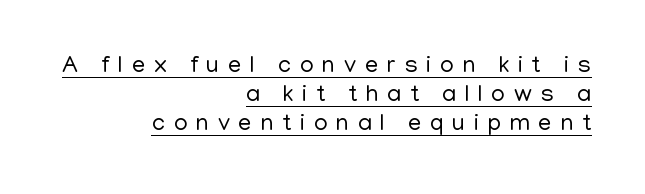
Underline: present. Substantial extra tracking has been applied to these lines. This rendering uses right alignment, leaving the left contour irregular. This sample uses an upright cut, with every glyph sitting square on the baseline.
